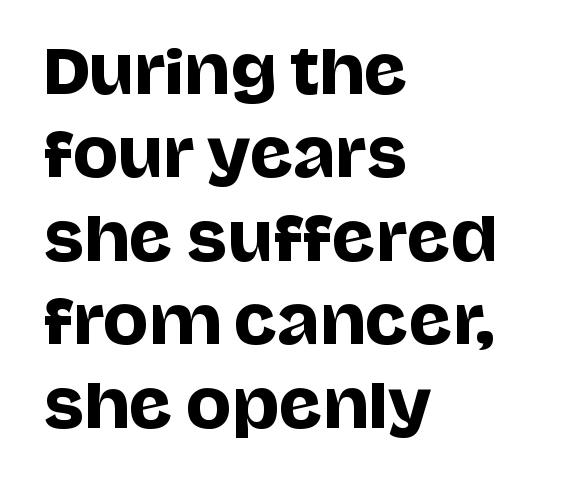
Lines of text with bare space underneath. The passage shown stacks its lines at a standard gap. Do the letters lean? They stand straight. The letters advance in unequal steps, a hallmark of proportional type.
